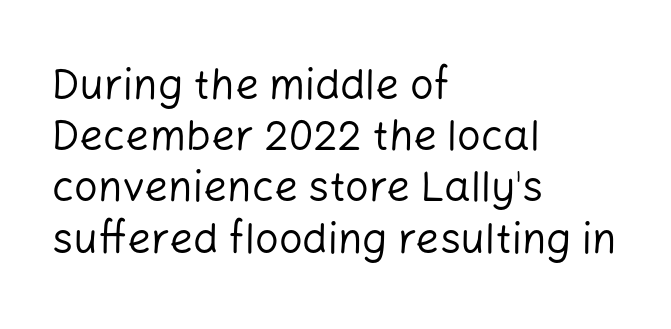
How are the letters spaced? Ordinarily, with no added tracking. This rendering uses left alignment, leaving the right contour irregular. The type family on display is of the sans-serif kind. Clear beneath every line of the passage. Is this a fixed-width face? No — the glyphs have proportional, varying widths.
